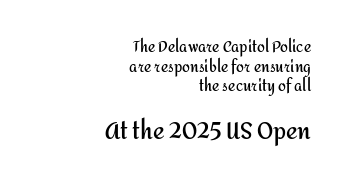
Q: Is the text bold? A: Yes.
Q: Is the text italic (slanted)? A: No, it is upright.
Q: Is the text underlined? A: No.
Q: How is the paragraph aligned? A: Right-aligned.
Q: Is the spacing between letters normal or unusually wide? A: Normal.
Q: Is the spacing between lines tight, normal or loose? A: Normal.
Q: Which block of text is set in a larger size, the first (top) or the second (bottom)? A: The second (bottom) one.
